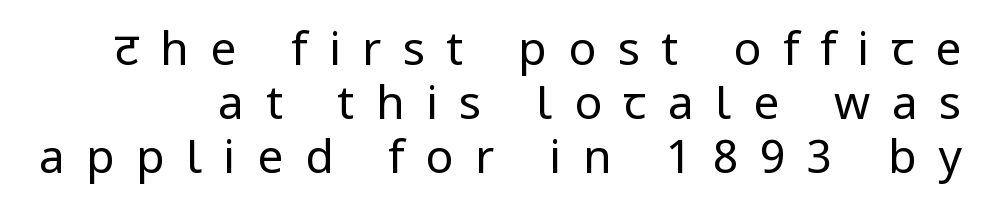
The image shows 46 px regular-weight sans-serif type, upright; set line spacing 1.17x, unusually wide letter spacing (+0.47 em), not underlined; low stroke contrast and a medium x-height.
